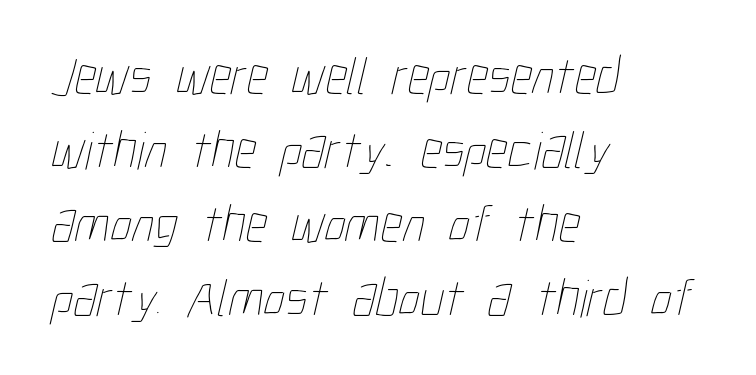
The image shows 54 px thin, condensed type; set left-aligned, normal line spacing (1.37x), normal letter spacing, not underlined; low stroke contrast and a medium x-height.
